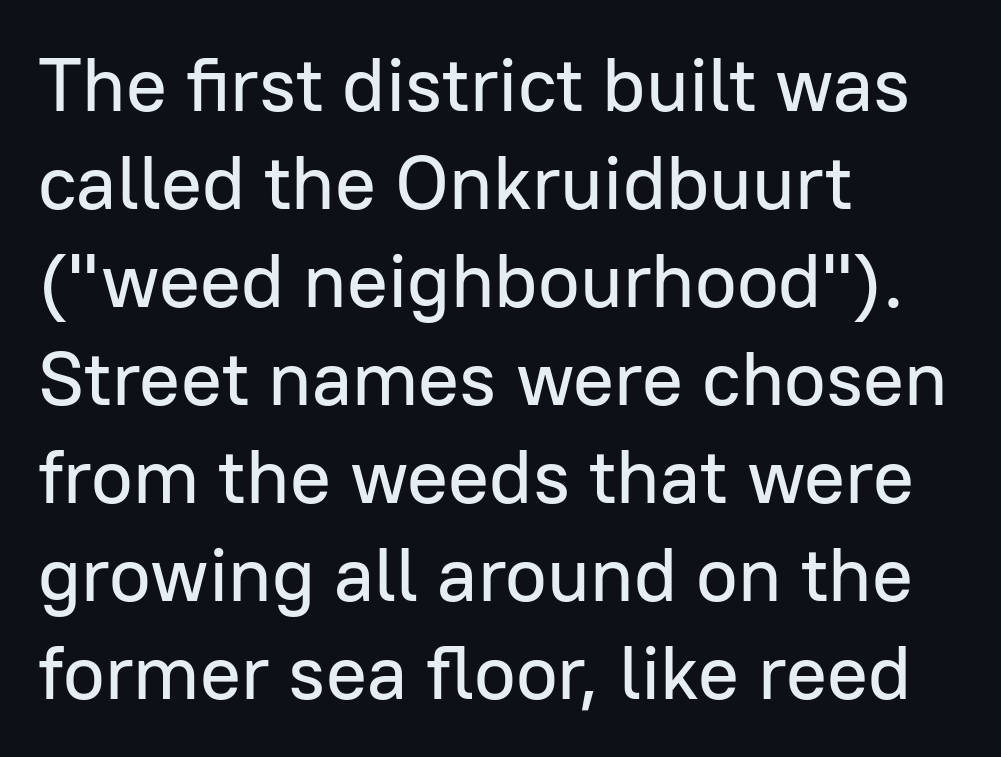
{"serif": "no", "italic": "no", "width": "normal", "stroke_contrast": "low", "x_height": "medium", "monospaced": "no", "underline": "no", "align": "left", "line_spacing": "normal", "line_spacing_ratio": 1.29, "letter_spacing": "normal", "letter_spacing_em": 0.0, "glyph_px": 76}
